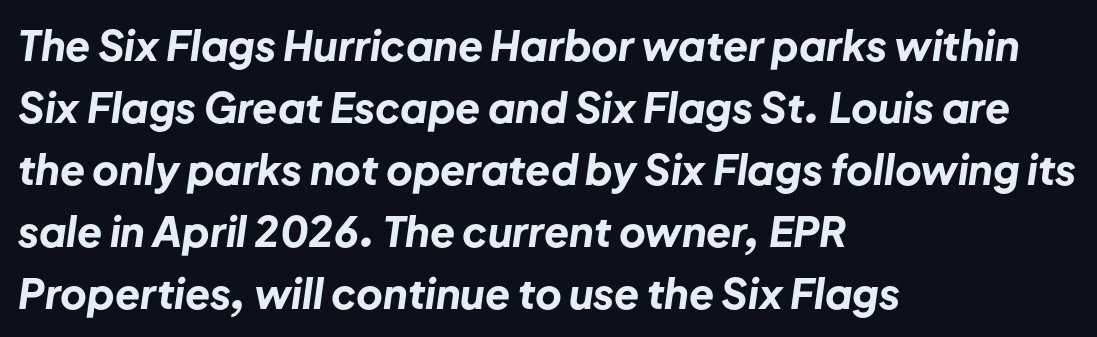
Q: Is the text bold? A: Yes.
Q: Is the text italic (slanted)? A: Yes, it leans right by about 8 degrees.
Q: Is the text underlined? A: No.
Q: How is the paragraph aligned? A: Left-aligned.
Q: Is the spacing between letters normal or unusually wide? A: Normal.
Q: Is the spacing between lines tight, normal or loose? A: Normal.
Q: Width (condensed, normal, or wide)? A: Normal.
Q: Stroke contrast? A: Low.
Q: x-height? A: Medium.
Q: Monospaced? A: No.
